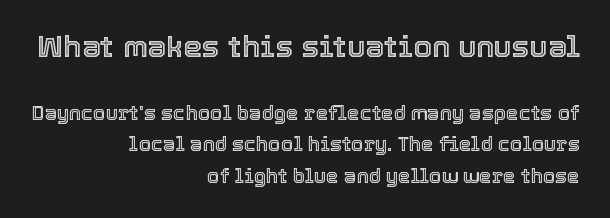
The image shows 30 px text type, upright; set right-aligned, normal line spacing (1.59x), normal letter spacing, not underlined; the first (top) block is 1.5x larger; a medium x-height.
